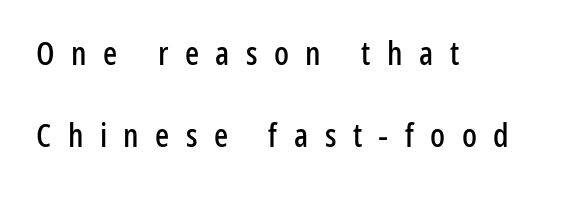
{"serif": "no", "italic": "no", "width": "condensed", "stroke_contrast": "low", "x_height": "medium", "monospaced": "no", "underline": "no", "align": "left", "line_spacing": "loose", "line_spacing_ratio": 2.49, "letter_spacing": "wide", "letter_spacing_em": 0.5, "glyph_px": 33}
